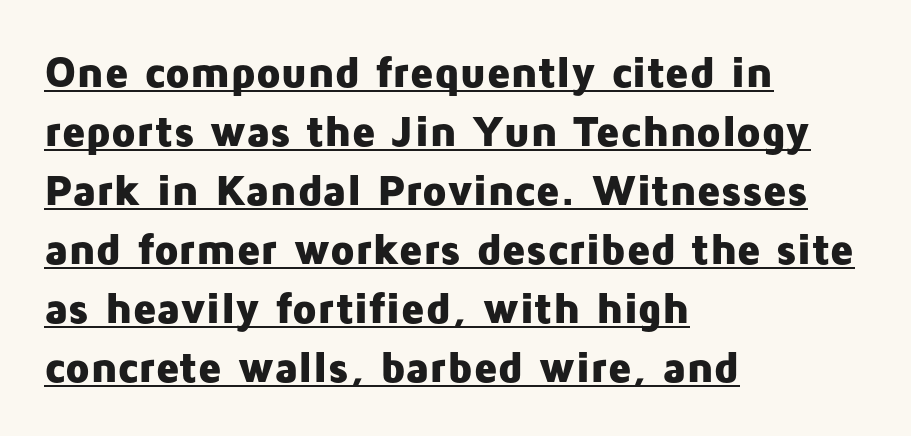
{"serif": "no", "italic": "no", "bold": "yes", "weight": "heavy", "width": "normal", "stroke_contrast": "low", "x_height": "medium", "monospaced": "no", "underline": "yes", "align": "left", "line_spacing": "normal", "line_spacing_ratio": 1.34, "letter_spacing": "normal", "letter_spacing_em": 0.0, "glyph_px": 44}
